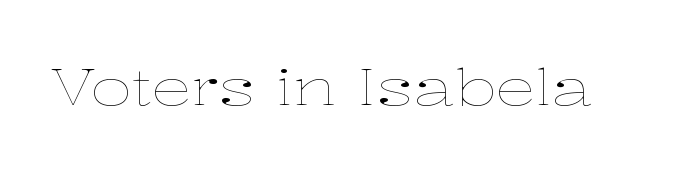
{"italic": "no", "bold": "no", "weight": "thin", "width": "wide", "stroke_contrast": "low", "x_height": "medium", "monospaced": "no", "underline": "no", "letter_spacing": "normal", "letter_spacing_em": 0.0, "glyph_px": 51}
